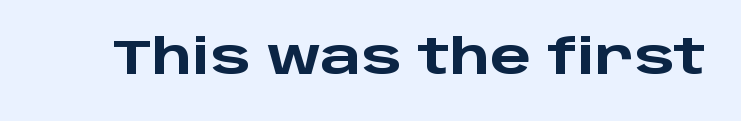
The rendering keeps characters at their native spacing. Students, this is bold: see how much ink each stroke carries. Character widths vary here, with narrow letters taking less room than wide ones. The letters stand upright; this is a roman face.
